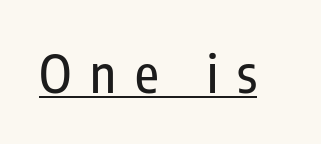
Letter spacing: wide. What kind of face is this? One without serifs — a sans. Varying glyph widths throughout — classic text-font behaviour. This is the regular roman posture of the typeface.
